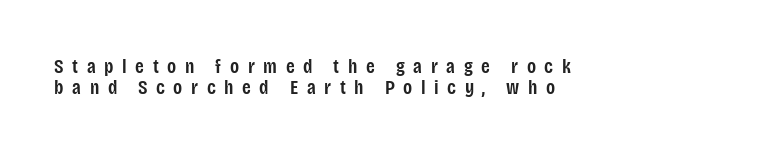
The passage shown is not underscored anywhere. These lines huddle together more closely than default settings would place them. Each line starts at the same left margin while the right side varies. A bit beefed up — I'd call it semibold rather than bold.
